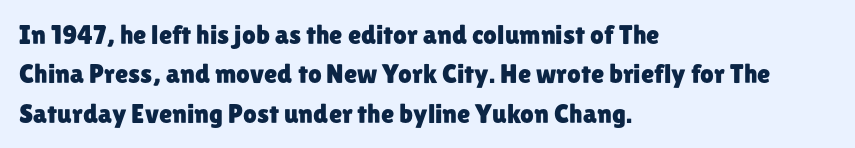
{"italic": "no", "underline": "no", "align": "left", "line_spacing": "normal", "line_spacing_ratio": 1.46, "letter_spacing": "normal", "letter_spacing_em": 0.0, "glyph_px": 27}
